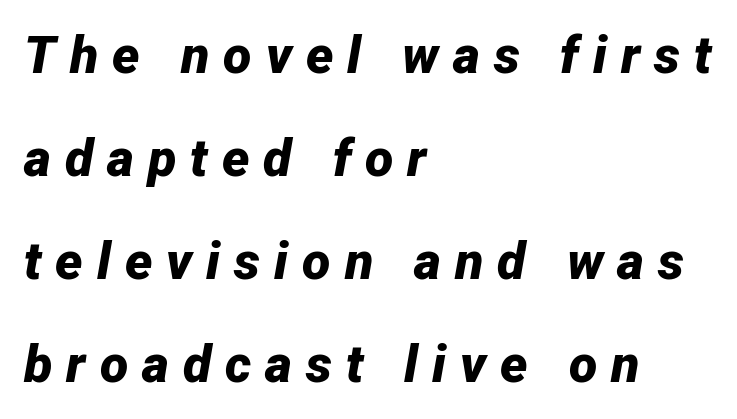
{"italic": "yes", "lean": "right", "slant_degrees": 12, "bold": "yes", "weight": "bold", "width": "normal", "stroke_contrast": "low", "x_height": "medium", "monospaced": "no", "underline": "no", "align": "left", "line_spacing": "loose", "line_spacing_ratio": 1.98, "letter_spacing": "wide", "letter_spacing_em": 0.27, "glyph_px": 52}
